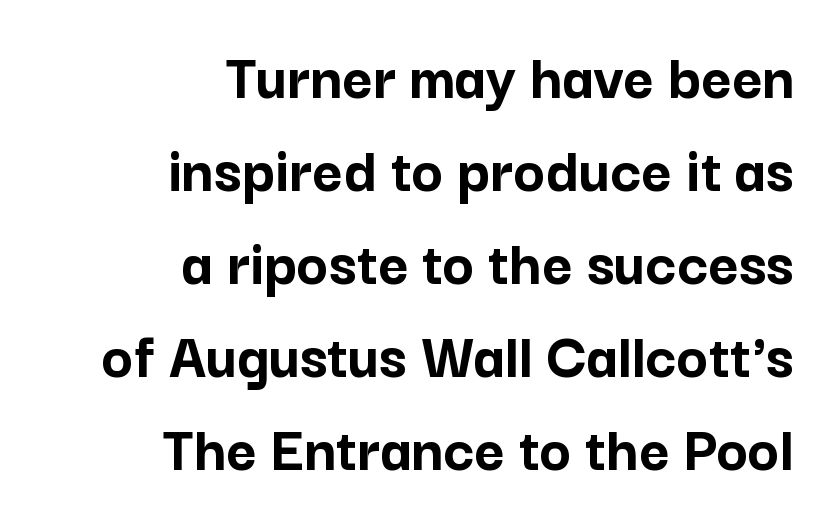
{"serif": "no", "italic": "no", "bold": "yes", "weight": "semibold", "width": "normal", "stroke_contrast": "low", "x_height": "medium", "monospaced": "no", "underline": "no", "align": "right", "line_spacing": "normal", "line_spacing_ratio": 1.41, "letter_spacing": "normal", "letter_spacing_em": 0.0, "glyph_px": 66}
